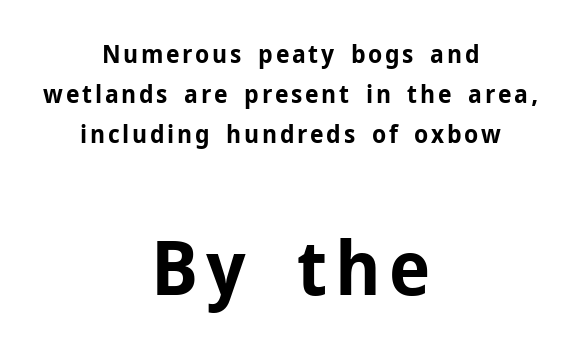
How heavy is the stroke? Heavy — this is a bold. The face used here is proportionally spaced, like ordinary book or web type. The lines sit at an ordinary, default distance from one another. You can tell from the bare stems that sans-serif type was used. These two chunks differ in scale, with the bottom chunk taking the larger measure. Nobody drew a line under any word here.
